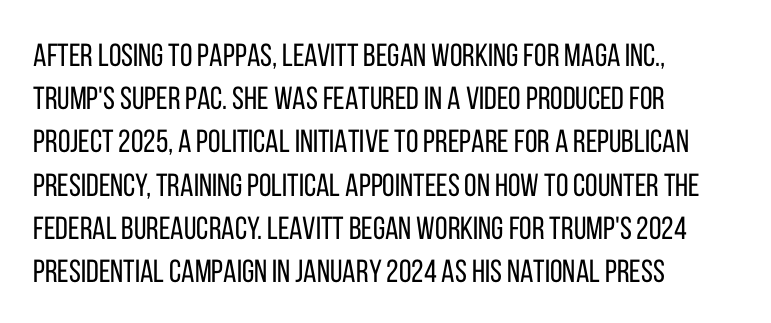
The line texture is even and compact thanks to regular tracking. Upright lettering throughout. The font sits on the lighter half of the weight spectrum, regular included. Check the space under the baseline: it is left empty.
